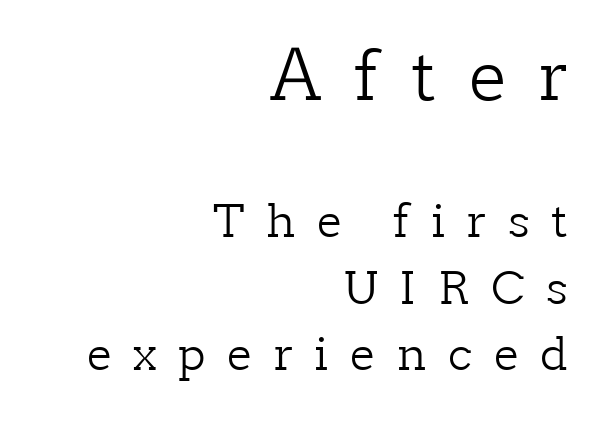
{"serif": "yes", "italic": "no", "bold": "no", "weight": "light", "width": "normal", "stroke_contrast": "low", "x_height": "medium", "monospaced": "no", "underline": "no", "align": "right", "line_spacing": "normal", "line_spacing_ratio": 1.48, "letter_spacing": "wide", "letter_spacing_em": 0.48, "larger_block": "first", "size_ratio": 1.51, "glyph_px": 68}
